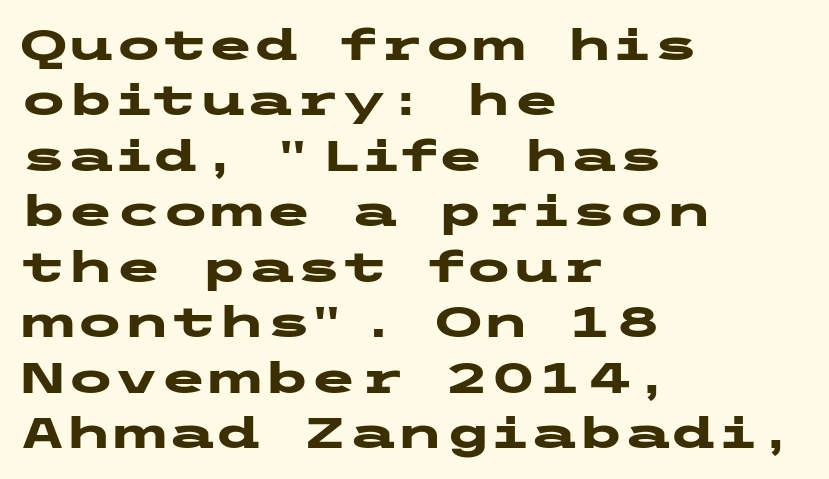
The baseline area is clear. Tracking here is standard; glyphs follow each other at the usual distance. Each new line begins a customary step beneath the previous one. In terms of weight, the rendering is a true, heavy bold. Look at the bottom of the vertical strokes: they stop flat, with no serifs. The lines in this sample share a left origin and differ only in where they stop.
